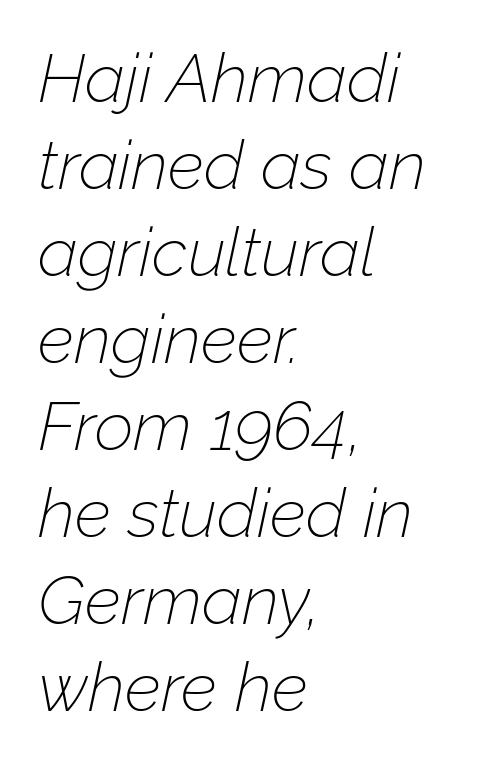
{"italic": "yes", "lean": "right", "slant_degrees": 12, "bold": "no", "weight": "thin", "width": "normal", "stroke_contrast": "low", "x_height": "medium", "monospaced": "no", "underline": "no", "align": "left", "line_spacing": "normal", "line_spacing_ratio": 1.28, "letter_spacing": "normal", "letter_spacing_em": 0.0, "glyph_px": 68}
